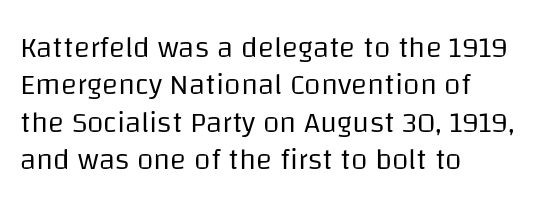
Character widths vary here, with narrow letters taking less room than wide ones. Vertically, the passage feels balanced, rows spaced as you'd expect. The compositor pushed each line to the left boundary. A quiet, ordinary-to-light weight characterises the typeface. To sum up the face: it is a sans, with no serifs.
